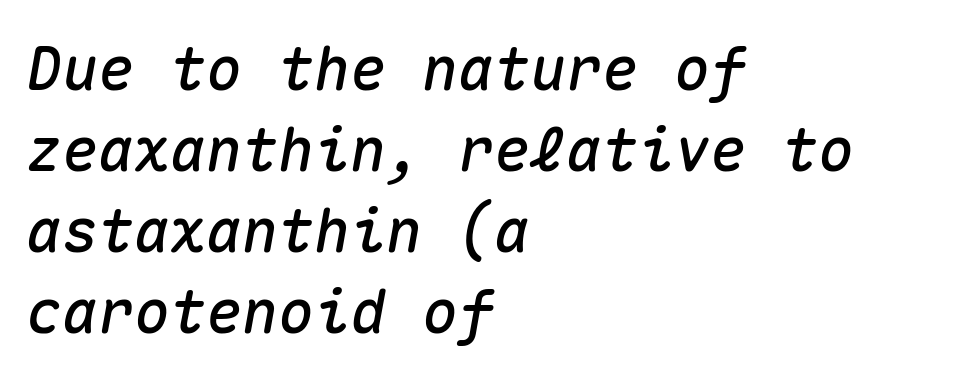
Tall strokes in this sample are angled rather than plumb. Spacing verdict: monospaced, one width for all characters. Line beginnings align vertically; line endings do not. The rendering uses a moderate line-height, typical for paragraphs. What stands out about the letter spacing? Nothing — it is the standard amount. Unmarked baselines from the first word to the last.
